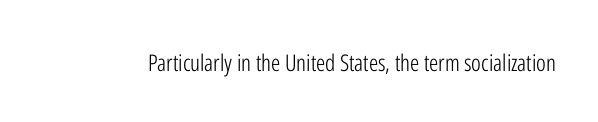
The image shows 23 px text type, upright; set normal letter spacing, not underlined.
